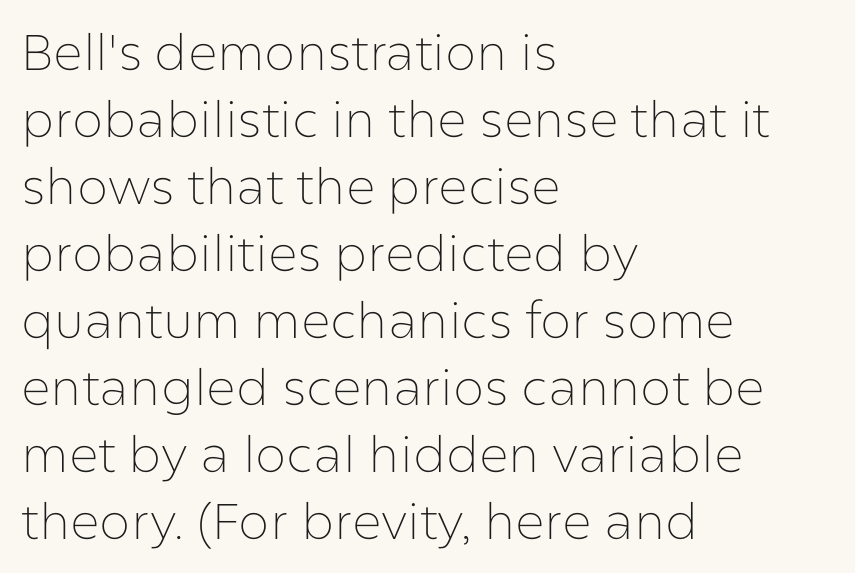
These lines sit exactly where default settings would place them. Here the designer chose a conventional face with non-uniform glyph widths. A typesetter would label this face a sans. Upright lettering throughout. These lines are set flush left with a ragged right edge. The typesetting does not lean heavy: it is not bold.
